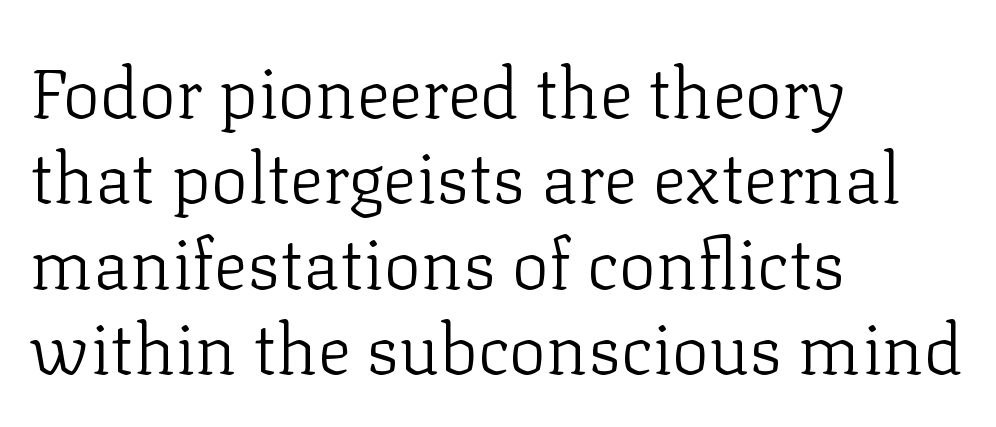
The image shows 70 px light serif type, upright; set left-aligned, line spacing 1.22x, normal letter spacing, not underlined; low stroke contrast and a medium x-height.
